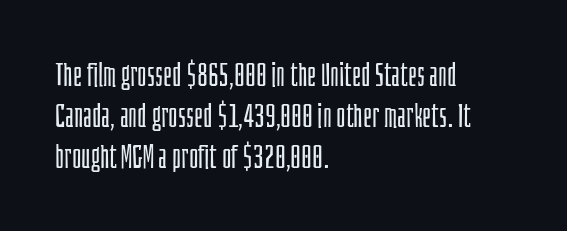
The image shows 32 px light, condensed sans-serif type, upright; set left-aligned, normal line spacing (1.28x), normal letter spacing, not underlined; low stroke contrast and a large x-height.
